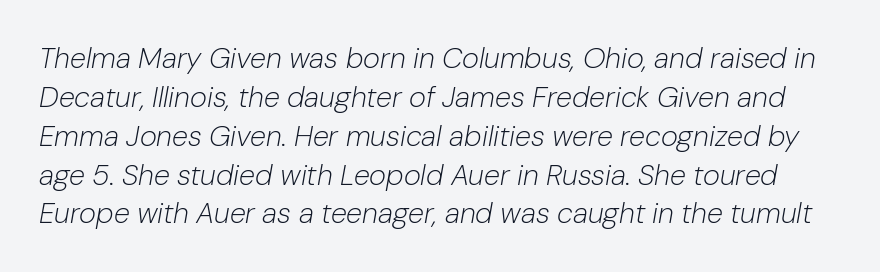
Q: Is the text bold? A: No.
Q: Is the text italic (slanted)? A: Yes, it leans right by about 10 degrees.
Q: Is the text underlined? A: No.
Q: Is the spacing between letters normal or unusually wide? A: Normal.
Q: Is the spacing between lines tight, normal or loose? A: Normal.
Q: Width (condensed, normal, or wide)? A: Normal.
Q: Stroke contrast? A: Low.
Q: x-height? A: Medium.
Q: Monospaced? A: No.
